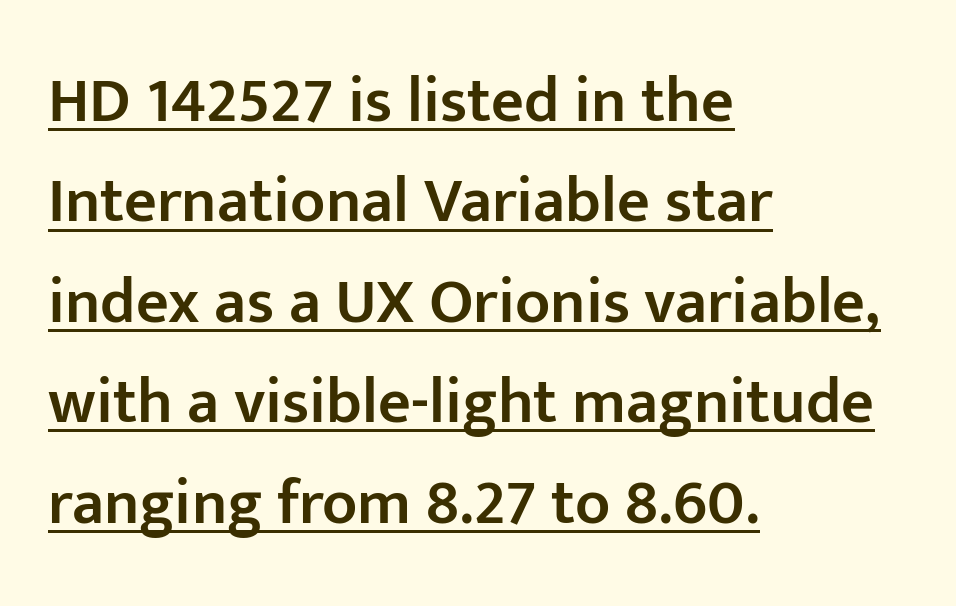
Q: Is the text bold? A: Semi-bold.
Q: Is the text italic (slanted)? A: No, it is upright.
Q: Is the typeface a serif or a sans-serif typeface? A: Sans-serif.
Q: Is the text underlined? A: Yes.
Q: How is the paragraph aligned? A: Left-aligned.
Q: Is the spacing between letters normal or unusually wide? A: Normal.
Q: Is the spacing between lines tight, normal or loose? A: Normal.
Q: Width (condensed, normal, or wide)? A: Normal.
Q: Stroke contrast? A: Low.
Q: x-height? A: Medium.
Q: Monospaced? A: No.
